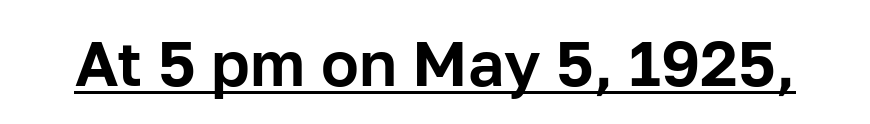
Q: Is the text italic (slanted)? A: No, it is upright.
Q: Is the typeface a serif or a sans-serif typeface? A: Sans-serif.
Q: Is the text underlined? A: Yes.
Q: Is the spacing between letters normal or unusually wide? A: Normal.
Q: Width (condensed, normal, or wide)? A: Normal.
Q: Stroke contrast? A: Low.
Q: x-height? A: Medium.
Q: Monospaced? A: No.
